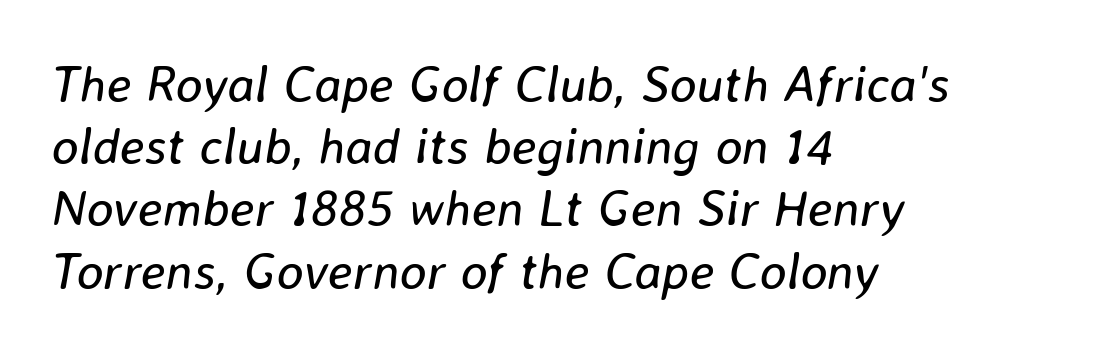
{"italic": "yes", "lean": "right", "slant_degrees": 8, "bold": "no", "weight": "regular", "width": "normal", "stroke_contrast": "low", "x_height": "medium", "monospaced": "no", "underline": "no", "align": "left", "line_spacing_ratio": 1.22, "letter_spacing": "normal", "letter_spacing_em": 0.0, "glyph_px": 51}
